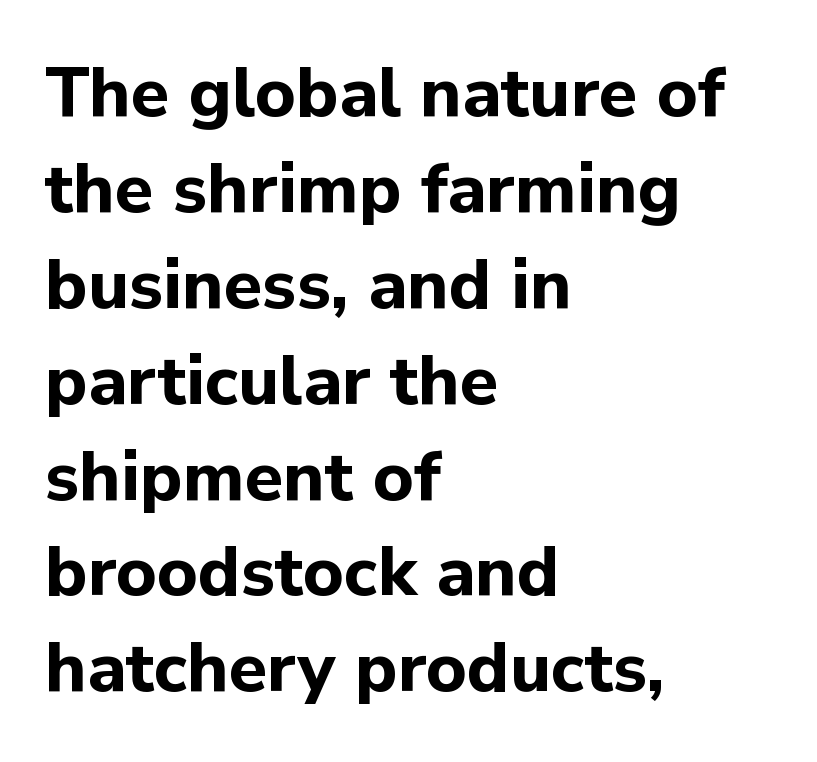
Q: Is the text bold? A: Yes.
Q: Is the text italic (slanted)? A: No, it is upright.
Q: Is the typeface a serif or a sans-serif typeface? A: Sans-serif.
Q: Is the text underlined? A: No.
Q: How is the paragraph aligned? A: Left-aligned.
Q: Is the spacing between letters normal or unusually wide? A: Normal.
Q: Is the spacing between lines tight, normal or loose? A: Normal.
Q: Width (condensed, normal, or wide)? A: Normal.
Q: Stroke contrast? A: Low.
Q: x-height? A: Medium.
Q: Monospaced? A: No.
